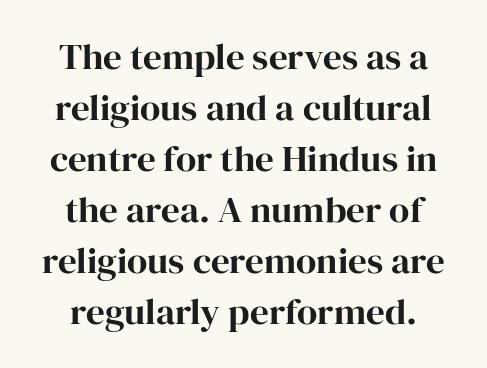
You could not count columns in this text — the font is proportionally spaced. The gap between lines stays unmarked. Both edges are ragged and mirror each other, which tells us the setting is centered. The passage shown is typeset with a serif family. When letters stand straight like this, we call the style roman or upright. A dark, heavy texture on the line: the type is bold.
